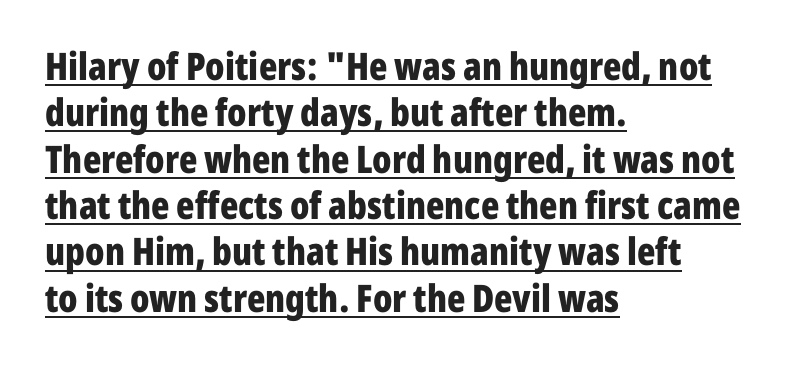
The image shows 38 px bold, condensed sans-serif type, upright; set left-aligned, line spacing 1.22x, normal letter spacing, underlined; low stroke contrast and a medium x-height.
